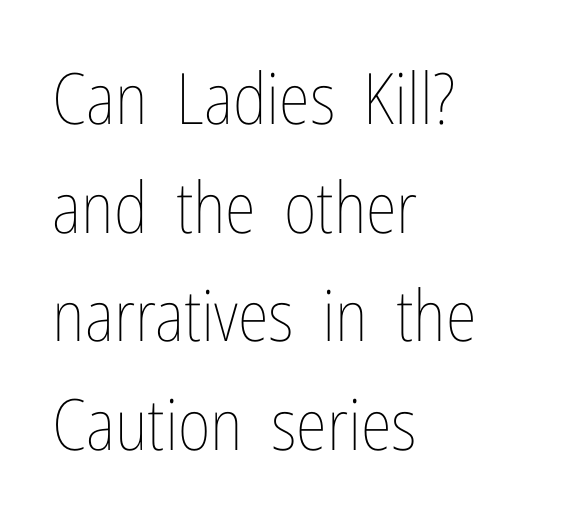
The image shows 71 px thin, condensed type, upright; set left-aligned, normal line spacing (1.53x), normal letter spacing, not underlined; low stroke contrast and a medium x-height.
